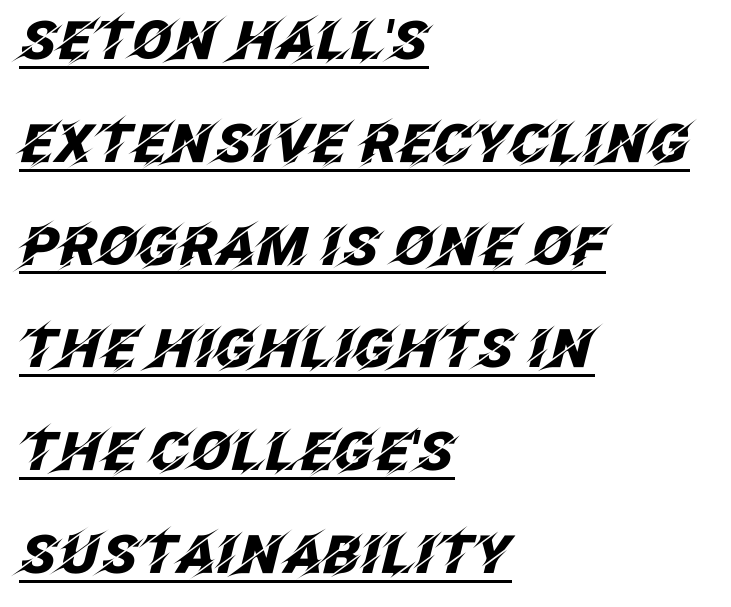
Q: Is the text bold? A: Yes.
Q: Is the text italic (slanted)? A: Yes, it leans right by about 12 degrees.
Q: Is the text underlined? A: Yes.
Q: How is the paragraph aligned? A: Left-aligned.
Q: Is the spacing between letters normal or unusually wide? A: Normal.
Q: Is the spacing between lines tight, normal or loose? A: Loose.
Q: Width (condensed, normal, or wide)? A: Normal.
Q: Stroke contrast? A: Low.
Q: x-height? A: Large.
Q: Monospaced? A: No.
